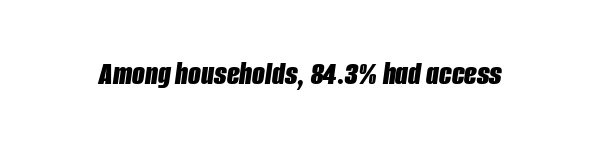
The image shows 33 px bold, condensed type, italic (leaning right); set normal letter spacing, not underlined; low stroke contrast and a large x-height.
